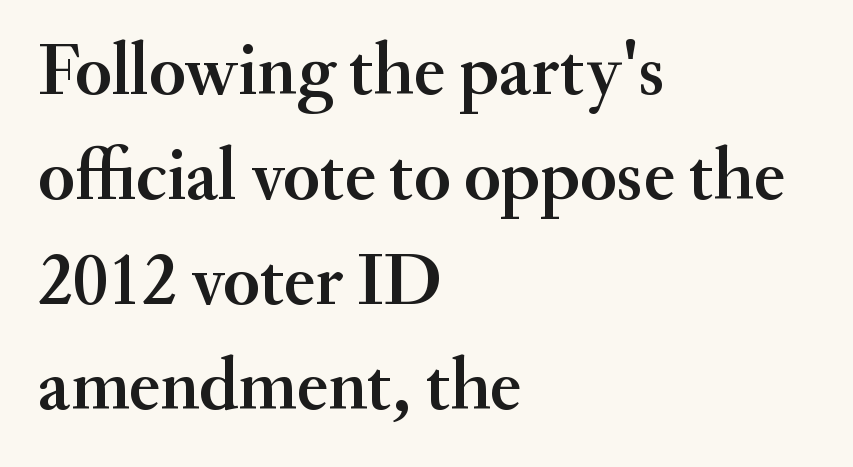
The image shows 74 px serif type, upright; set left-aligned, normal line spacing (1.42x), normal letter spacing, not underlined; medium stroke contrast and a small x-height.
